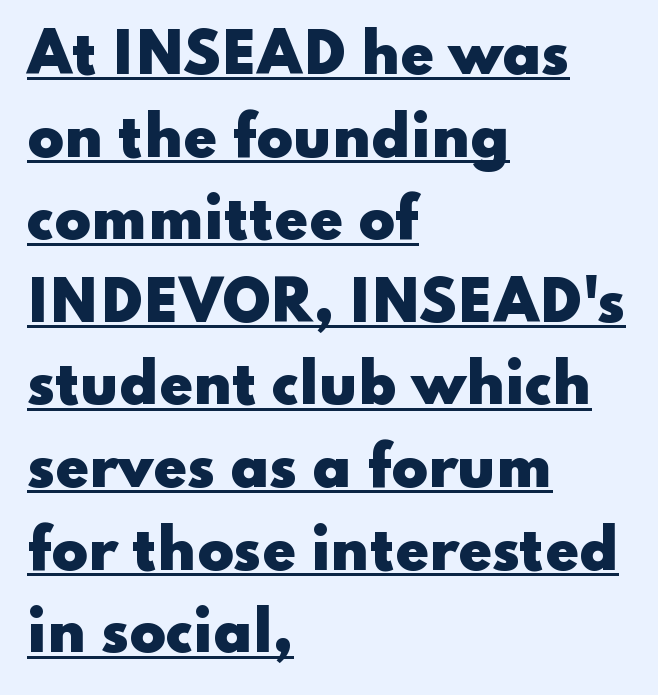
{"serif": "no", "italic": "no", "bold": "yes", "weight": "heavy", "width": "wide", "stroke_contrast": "low", "x_height": "small", "monospaced": "no", "underline": "yes", "align": "left", "line_spacing": "normal", "line_spacing_ratio": 1.53, "letter_spacing": "normal", "letter_spacing_em": 0.0, "glyph_px": 54}
